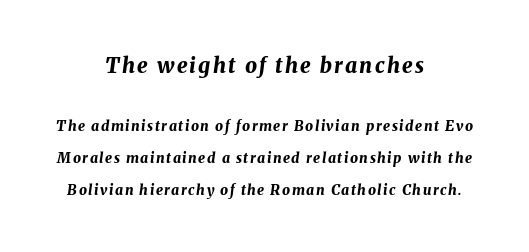
Style check: oblique. Scale decreases going downward across the two blocks. What's the leading like? Stretched, with rows far apart. These lines carry a lot of weight — the face is fully bold. This rendering features lettering with no underline. Horizontal alignment here is central, giving a formal, balanced look.
